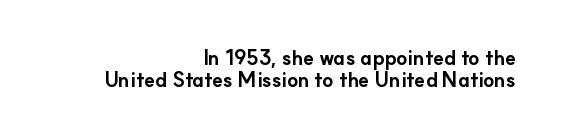
{"italic": "no", "bold": "yes", "underline": "no", "align": "right", "line_spacing": "tight", "line_spacing_ratio": 1.1, "letter_spacing": "normal", "letter_spacing_em": 0.0, "glyph_px": 20}
